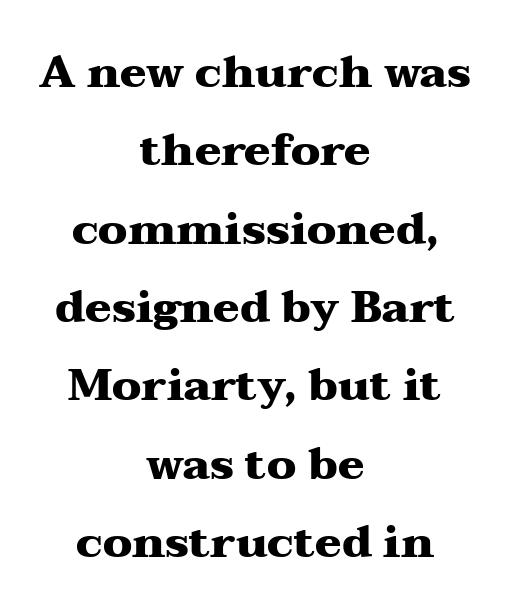
The paragraph shown floats in the horizontal middle. The rendering uses natural spacing where letterforms have individual widths. The typesetting leans heavy: a genuine bold. Posture: upright roman. This sample uses plain, unmodified letter spacing.
